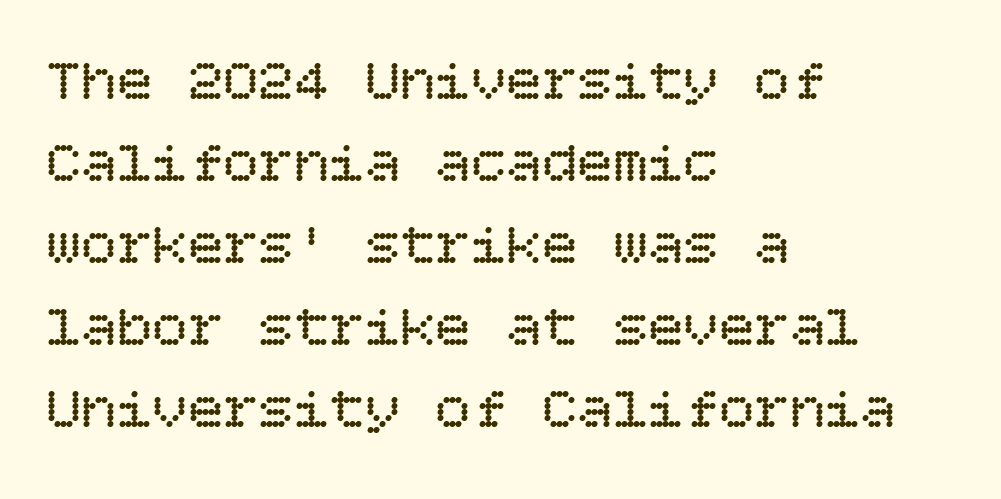
The image shows 59 px regular-weight type, upright; set left-aligned, normal line spacing (1.39x), normal letter spacing, not underlined; low stroke contrast and a large x-height.
